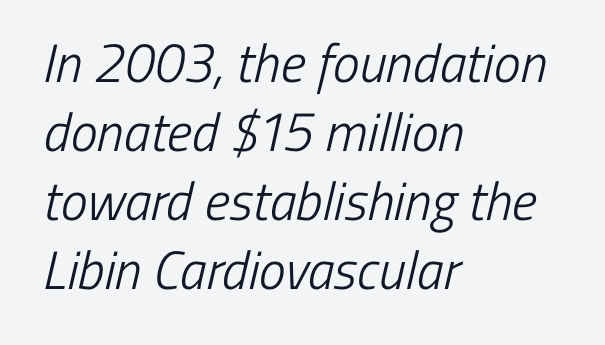
The image shows 54 px light, condensed sans-serif type; set left-aligned, normal line spacing (1.28x), normal letter spacing, not underlined; low stroke contrast and a medium x-height.
